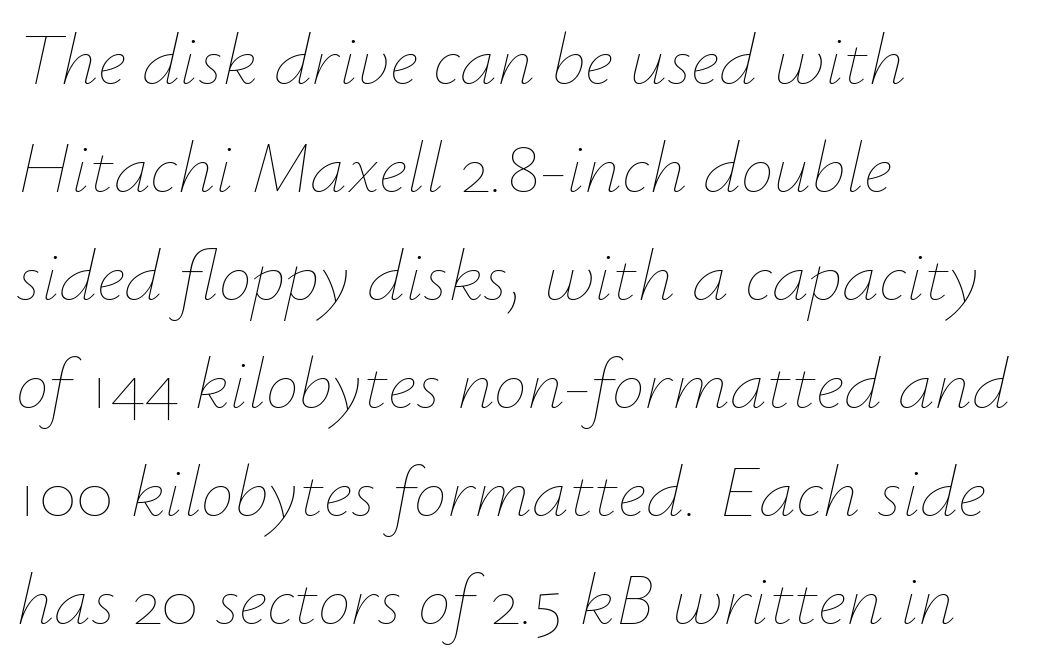
The image shows 74 px thin type, italic (leaning right); set left-aligned, normal line spacing (1.46x), normal letter spacing, not underlined; low stroke contrast and a small x-height.
